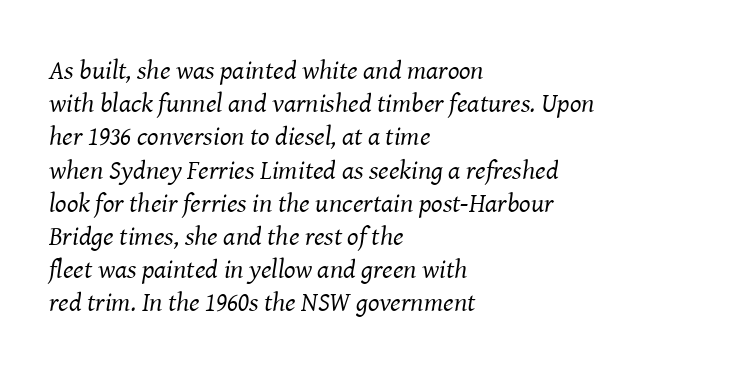
The face used here is rendered with its standard letterfit. Nothing heavy about these letters — not bold at all. Quick note: italic. Line beginnings align vertically; line endings do not. Quick note: underline off.
